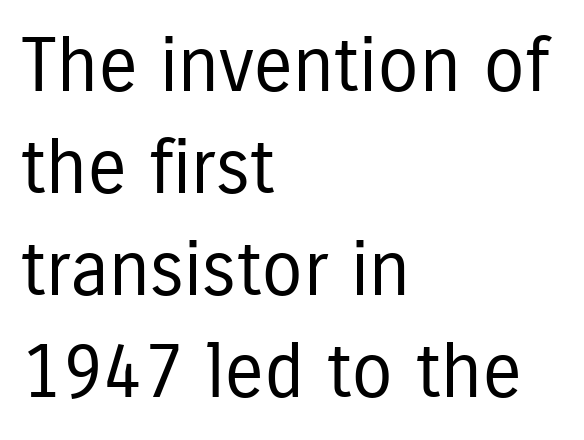
Here the designer chose a conventional face with non-uniform glyph widths. Visually the block forms a straight wall on the left and a jagged coastline on the right. If you measured baseline to baseline, you'd find a middling distance. The space directly below the letters is spotless. Bold? No — there's no thickening of the strokes.
